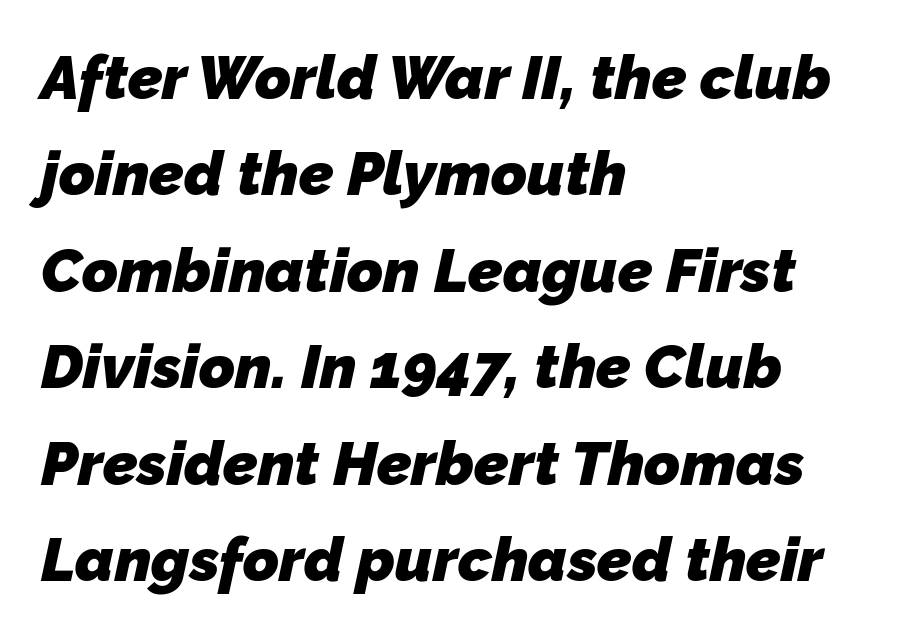
Q: Is the text bold? A: Yes.
Q: Is the typeface a serif or a sans-serif typeface? A: Sans-serif.
Q: Is the text underlined? A: No.
Q: How is the paragraph aligned? A: Left-aligned.
Q: Is the spacing between letters normal or unusually wide? A: Normal.
Q: Is the spacing between lines tight, normal or loose? A: Normal.
Q: Width (condensed, normal, or wide)? A: Normal.
Q: Stroke contrast? A: Low.
Q: x-height? A: Medium.
Q: Monospaced? A: No.
